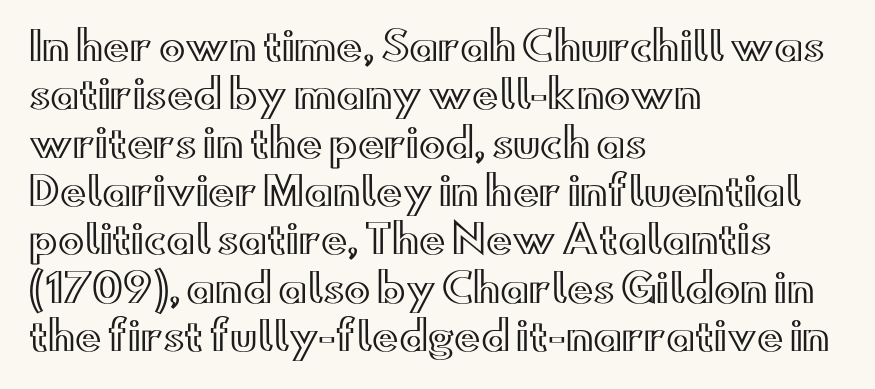
The image shows 39 px wide type, upright; set left-aligned, line spacing 1.24x, normal letter spacing, not underlined; a small x-height.
